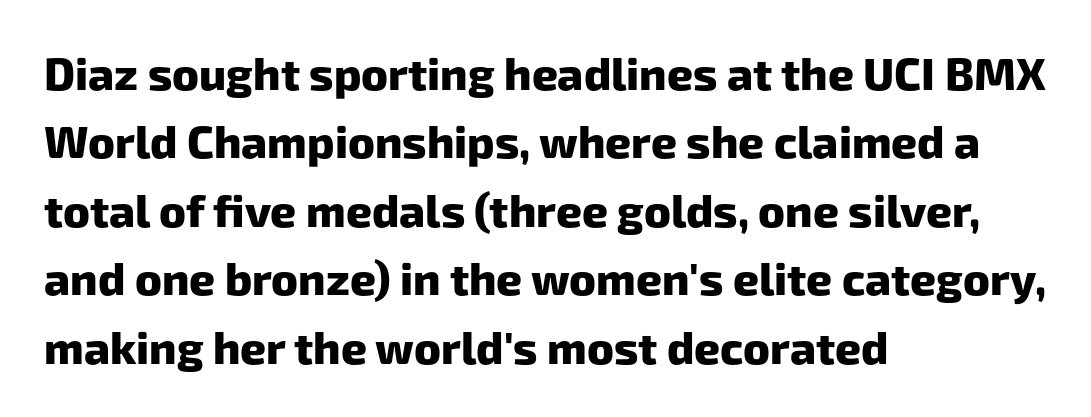
The image shows 45 px heavy sans-serif type; set left-aligned, normal line spacing (1.52x), normal letter spacing, not underlined; low stroke contrast and a medium x-height.
